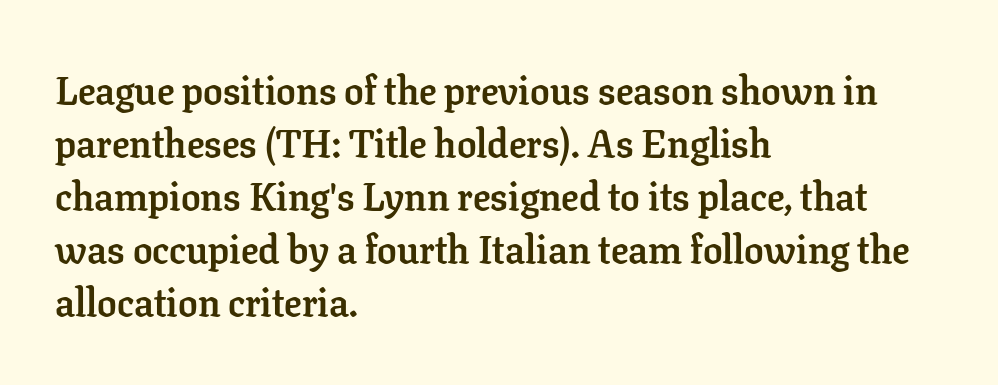
Strokes here are thick enough to call this a true bold. The typeface chosen for these lines features serifs. Rendered with straight, roman letterforms. Each line starts at the same left margin while the right side varies.
